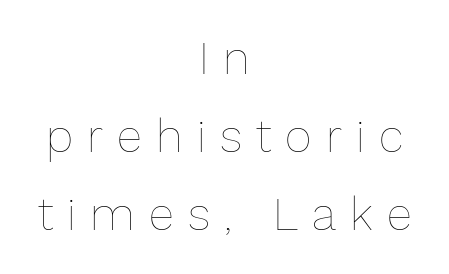
On a weight scale, this lands at 450 or below. Spacing verdict: proportional, widths tailored to each character. There is plenty of visible air inserted between adjacent glyphs. Casual observation: everything's sitting right in the middle. These lines sit exactly where default settings would place them. Descenders are the only things crossing below the line.
